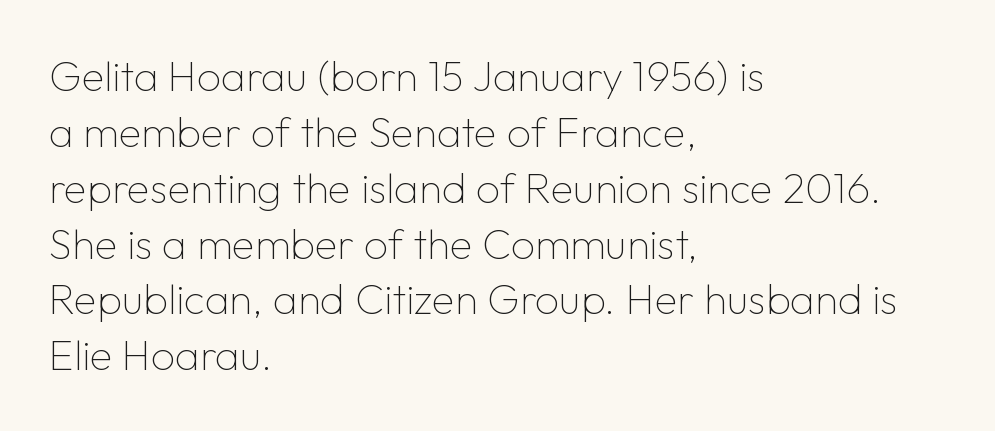
Unmarked baselines from the first word to the last. Standard letterfit; no display-style spreading of the glyphs. Typographically, this falls in the sans-serif category. The passage shown is not bold in any degree.
